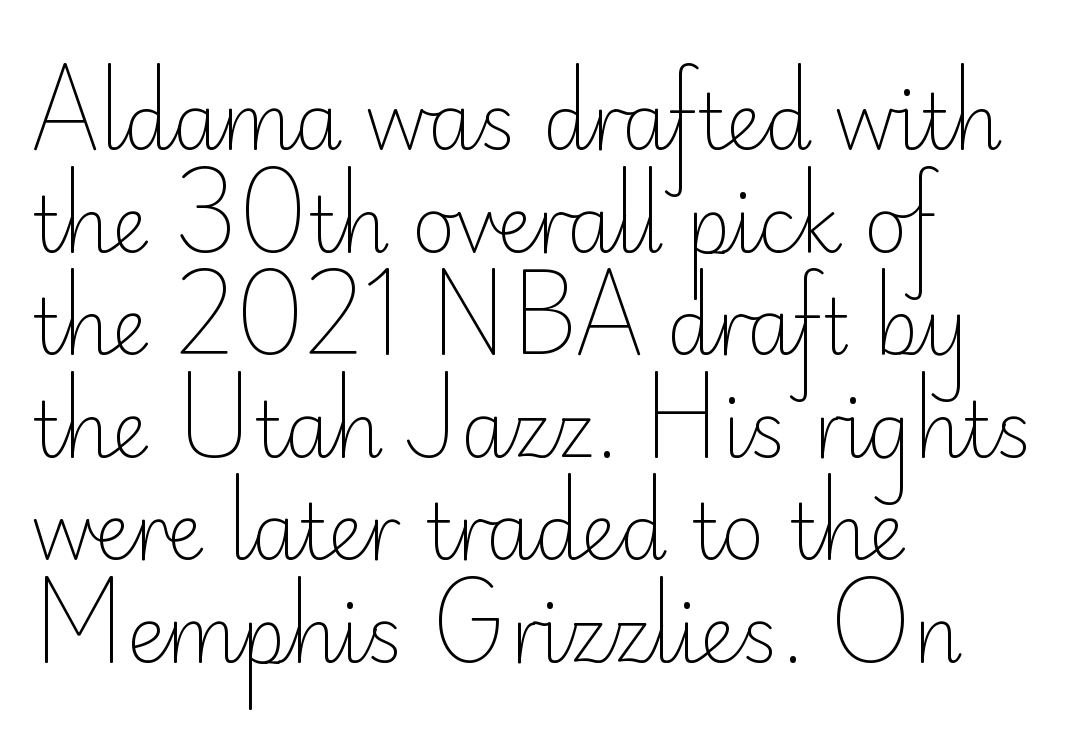
Q: Is the text bold? A: No.
Q: Is the text italic (slanted)? A: No, it is upright.
Q: Is the typeface a serif or a sans-serif typeface? A: Sans-serif.
Q: Is the text underlined? A: No.
Q: How is the paragraph aligned? A: Left-aligned.
Q: Is the spacing between letters normal or unusually wide? A: Normal.
Q: Is the spacing between lines tight, normal or loose? A: Normal.
Q: Width (condensed, normal, or wide)? A: Normal.
Q: Stroke contrast? A: Low.
Q: x-height? A: Small.
Q: Monospaced? A: No.
